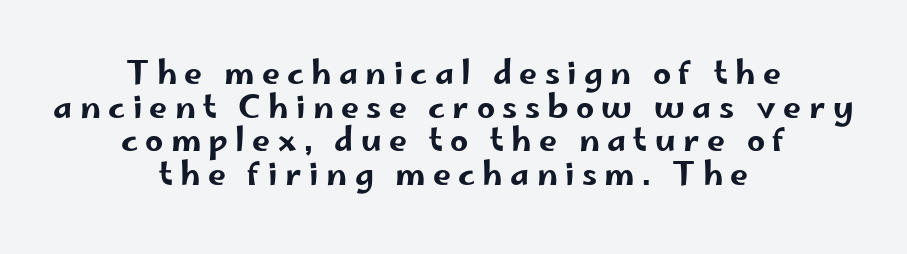
Q: Is the text italic (slanted)? A: No, it is upright.
Q: Is the typeface a serif or a sans-serif typeface? A: Sans-serif.
Q: Is the text underlined? A: No.
Q: How is the paragraph aligned? A: Centered.
Q: Is the spacing between letters normal or unusually wide? A: Unusually wide.
Q: Is the spacing between lines tight, normal or loose? A: Tight.
Q: Width (condensed, normal, or wide)? A: Wide.
Q: Stroke contrast? A: Low.
Q: x-height? A: Small.
Q: Monospaced? A: No.
